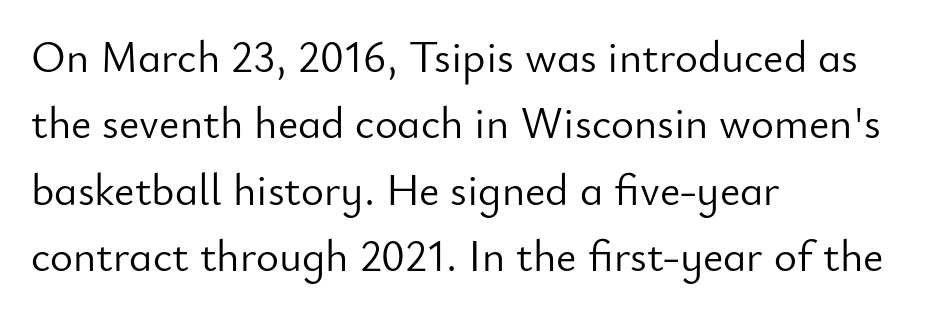
Q: Is the text bold? A: No.
Q: Is the text italic (slanted)? A: No, it is upright.
Q: Is the typeface a serif or a sans-serif typeface? A: Sans-serif.
Q: Is the text underlined? A: No.
Q: How is the paragraph aligned? A: Left-aligned.
Q: Is the spacing between letters normal or unusually wide? A: Normal.
Q: Is the spacing between lines tight, normal or loose? A: Normal.
Q: Width (condensed, normal, or wide)? A: Normal.
Q: Stroke contrast? A: Low.
Q: x-height? A: Small.
Q: Monospaced? A: No.
